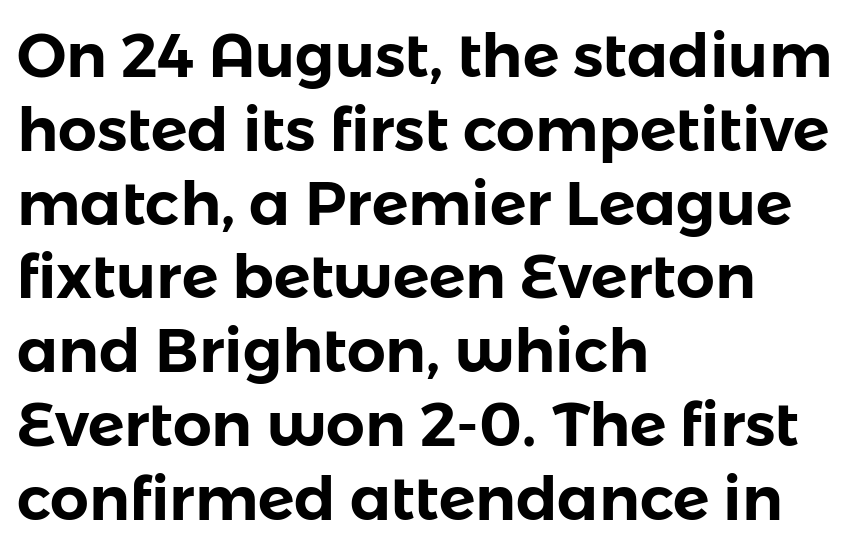
Caption: multi-line text, flush left, ragged right. This sample uses a sans-serif face. The glyphs are unaccompanied by any horizontal stroke below them. Standard letterfit; no display-style spreading of the glyphs.
